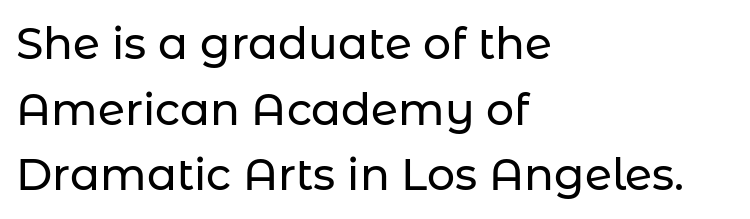
Unmarked baselines from the first word to the last. A typesetter would call this zero additional tracking. Ascenders rise straight up at ninety degrees. Character widths vary here, with narrow letters taking less room than wide ones. A typesetter would call this leading conventional body-copy spacing.
